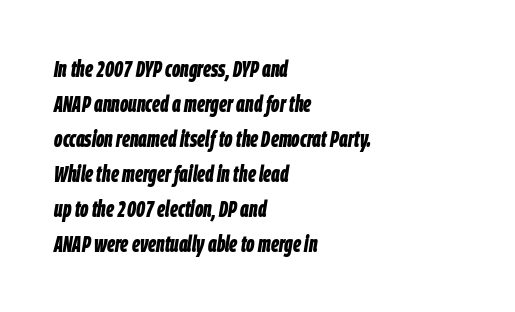
A normal amount of white space separates one row of letters from the next. Compared with a centered layout, this one pins lines to the left instead. Heavy, bold letterforms. Each row of text sits above clean, open space.
